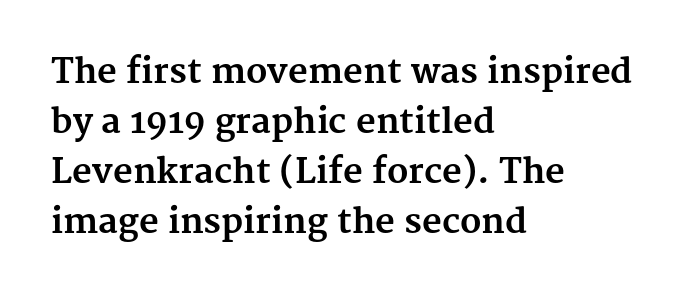
{"serif": "yes", "italic": "no", "bold": "yes", "weight": "bold", "width": "normal", "stroke_contrast": "medium", "x_height": "medium", "monospaced": "no", "underline": "no", "align": "left", "line_spacing": "normal", "line_spacing_ratio": 1.47, "letter_spacing": "normal", "letter_spacing_em": 0.0, "glyph_px": 34}
